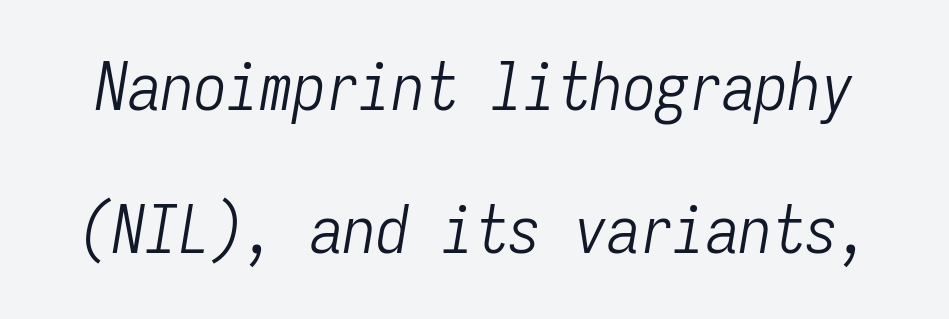
{"italic": "yes", "lean": "right", "slant_degrees": 9, "bold": "no", "weight": "light", "width": "condensed", "stroke_contrast": "low", "x_height": "medium", "monospaced": "yes", "underline": "no", "line_spacing": "loose", "line_spacing_ratio": 2.17, "letter_spacing": "normal", "letter_spacing_em": 0.0, "glyph_px": 66}
